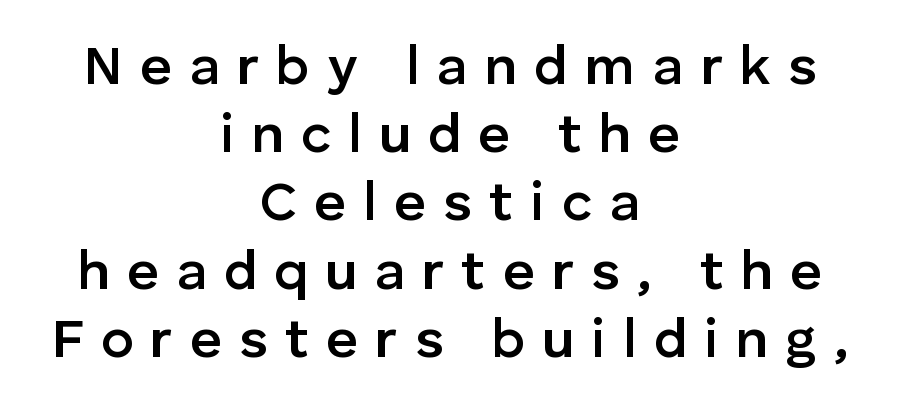
The image shows 55 px semibold sans-serif type, upright; set centered, line spacing 1.24x, unusually wide letter spacing (+0.31 em), not underlined; low stroke contrast and a medium x-height.
